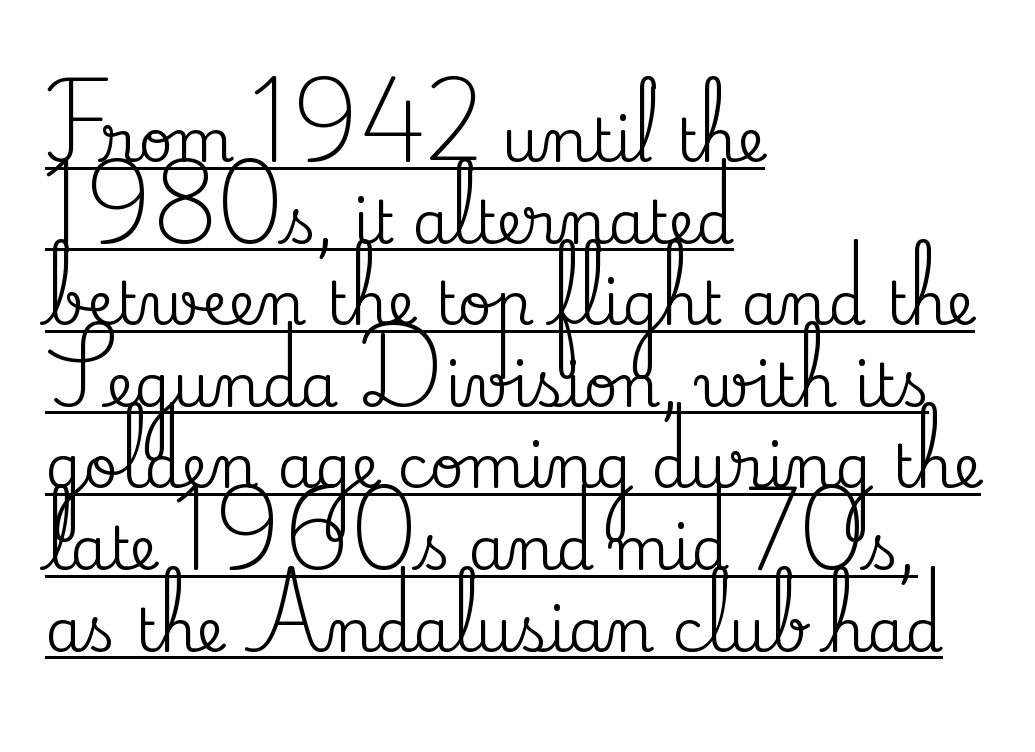
Q: Is the text italic (slanted)? A: No, it is upright.
Q: Is the typeface a serif or a sans-serif typeface? A: Serif.
Q: Is the text underlined? A: Yes.
Q: How is the paragraph aligned? A: Left-aligned.
Q: Is the spacing between letters normal or unusually wide? A: Normal.
Q: Is the spacing between lines tight, normal or loose? A: Normal.
Q: Width (condensed, normal, or wide)? A: Normal.
Q: Stroke contrast? A: Medium.
Q: x-height? A: Small.
Q: Monospaced? A: No.
